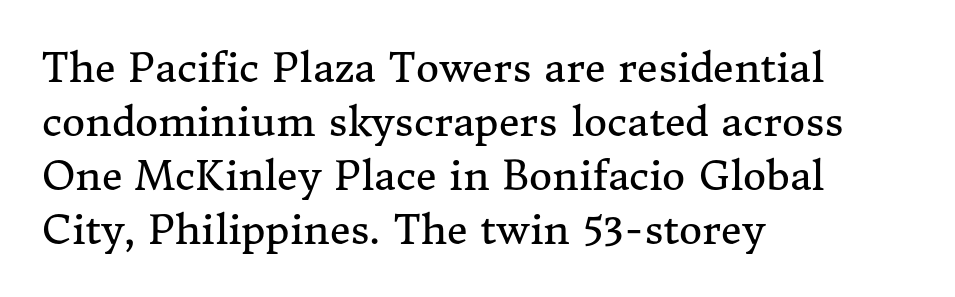
{"serif": "yes", "italic": "no", "bold": "no", "weight": "regular", "width": "normal", "stroke_contrast": "medium", "x_height": "medium", "monospaced": "no", "underline": "no", "align": "left", "line_spacing": "normal", "line_spacing_ratio": 1.35, "letter_spacing": "normal", "letter_spacing_em": 0.0, "glyph_px": 40}
